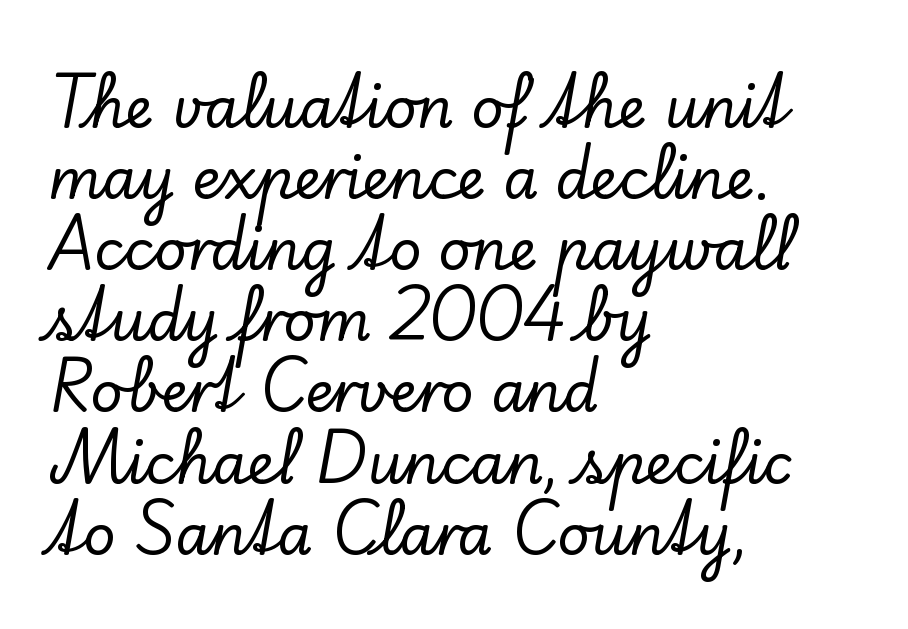
Tracking here is standard; glyphs follow each other at the usual distance. The rendering shows small feet on the letterforms — a serif design. Only glyphs here, with clear space below each row. Looks like regular typesetting: each glyph gets only the width it needs. Each new line begins a customary step beneath the previous one.
